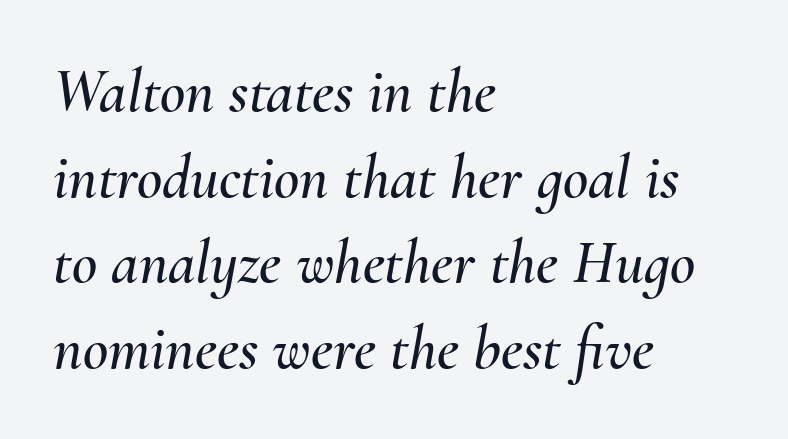
Q: Is the text italic (slanted)? A: Yes, it leans right by about 10 degrees.
Q: Is the text underlined? A: No.
Q: How is the paragraph aligned? A: Left-aligned.
Q: Is the spacing between letters normal or unusually wide? A: Normal.
Q: Is the spacing between lines tight, normal or loose? A: Normal.
Q: Width (condensed, normal, or wide)? A: Normal.
Q: Stroke contrast? A: Medium.
Q: x-height? A: Small.
Q: Monospaced? A: No.
